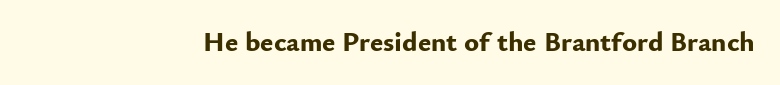
The image shows 28 px bold sans-serif type, upright; set normal letter spacing, not underlined; low stroke contrast and a small x-height.
